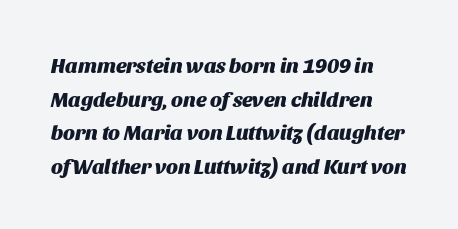
Q: Is the text bold? A: Yes.
Q: Is the text italic (slanted)? A: Yes, it leans right by about 11 degrees.
Q: Is the text underlined? A: No.
Q: Is the spacing between letters normal or unusually wide? A: Normal.
Q: Is the spacing between lines tight, normal or loose? A: Normal.
